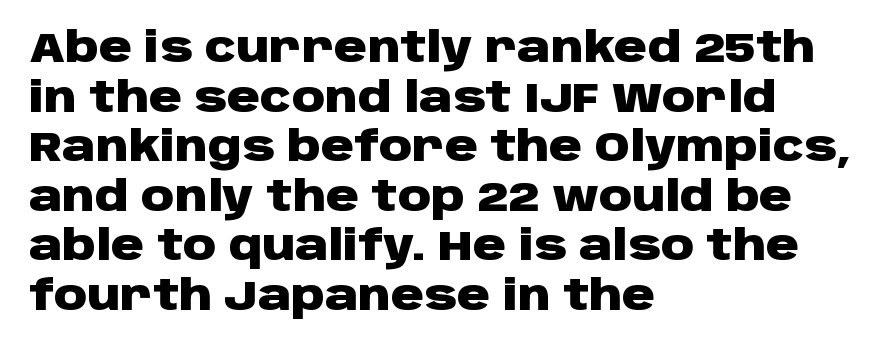
The image shows 41 px heavy, wide sans-serif type, upright; set left-aligned, line spacing 1.21x, normal letter spacing, not underlined; low stroke contrast and a large x-height.
